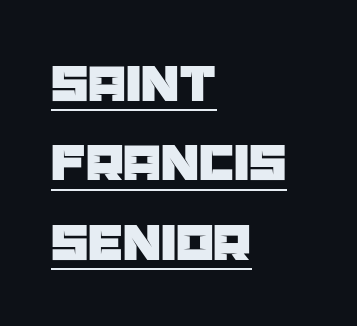
{"serif": "no", "italic": "no", "width": "normal", "stroke_contrast": "low", "x_height": "large", "monospaced": "no", "underline": "yes", "align": "left", "line_spacing": "normal", "line_spacing_ratio": 1.47, "letter_spacing": "normal", "letter_spacing_em": 0.0, "glyph_px": 54}
